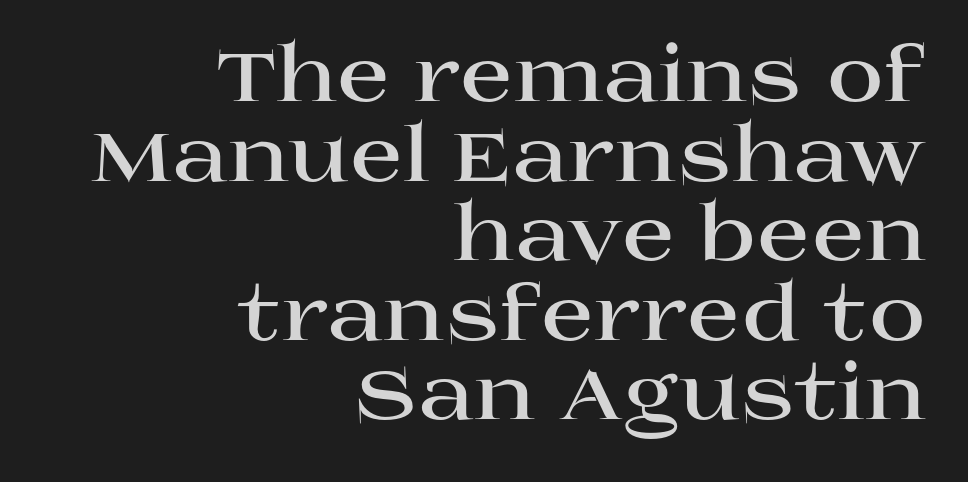
{"serif": "yes", "italic": "no", "bold": "yes", "weight": "bold", "width": "wide", "stroke_contrast": "high", "x_height": "large", "monospaced": "no", "underline": "no", "align": "right", "line_spacing": "tight", "line_spacing_ratio": 1.02, "letter_spacing": "normal", "letter_spacing_em": 0.0, "glyph_px": 78}
